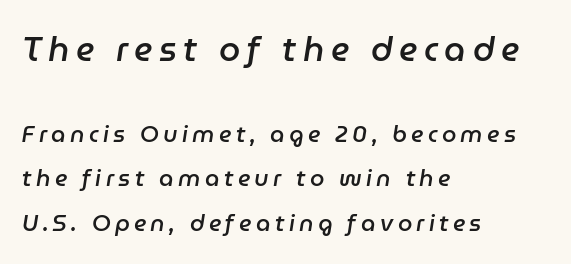
{"italic": "yes", "lean": "right", "slant_degrees": 9, "bold": "semi", "weight": "semibold", "width": "normal", "stroke_contrast": "low", "x_height": "medium", "monospaced": "no", "underline": "no", "align": "left", "line_spacing": "loose", "line_spacing_ratio": 1.93, "larger_block": "first", "size_ratio": 1.48, "glyph_px": 34}
